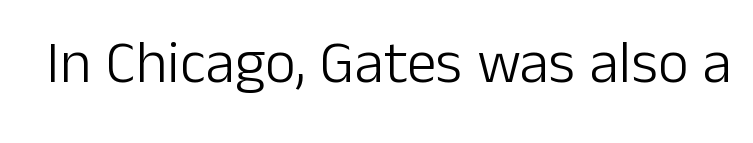
The image shows 60 px light sans-serif type, upright; set normal letter spacing, not underlined; low stroke contrast and a medium x-height.
